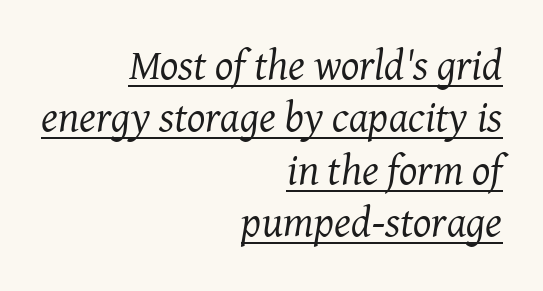
Q: Is the text bold? A: No.
Q: Is the text italic (slanted)? A: Yes, it leans right by about 8 degrees.
Q: Is the typeface a serif or a sans-serif typeface? A: Serif.
Q: Is the text underlined? A: Yes.
Q: How is the paragraph aligned? A: Right-aligned.
Q: Is the spacing between letters normal or unusually wide? A: Normal.
Q: Width (condensed, normal, or wide)? A: Normal.
Q: Stroke contrast? A: Medium.
Q: x-height? A: Medium.
Q: Monospaced? A: No.
